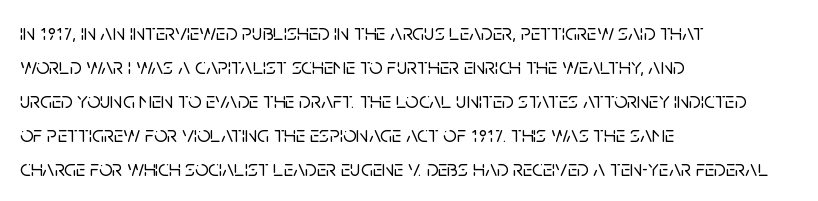
Q: Is the text italic (slanted)? A: No, it is upright.
Q: Is the text underlined? A: No.
Q: How is the paragraph aligned? A: Left-aligned.
Q: Is the spacing between letters normal or unusually wide? A: Normal.
Q: Is the spacing between lines tight, normal or loose? A: Normal.
